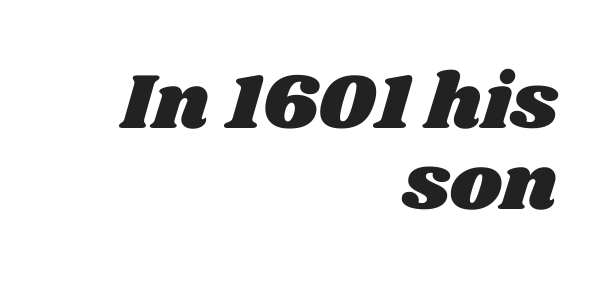
The image shows 79 px wide type; set right-aligned, tight line spacing (1.03x), normal letter spacing, not underlined; medium stroke contrast and a large x-height.
